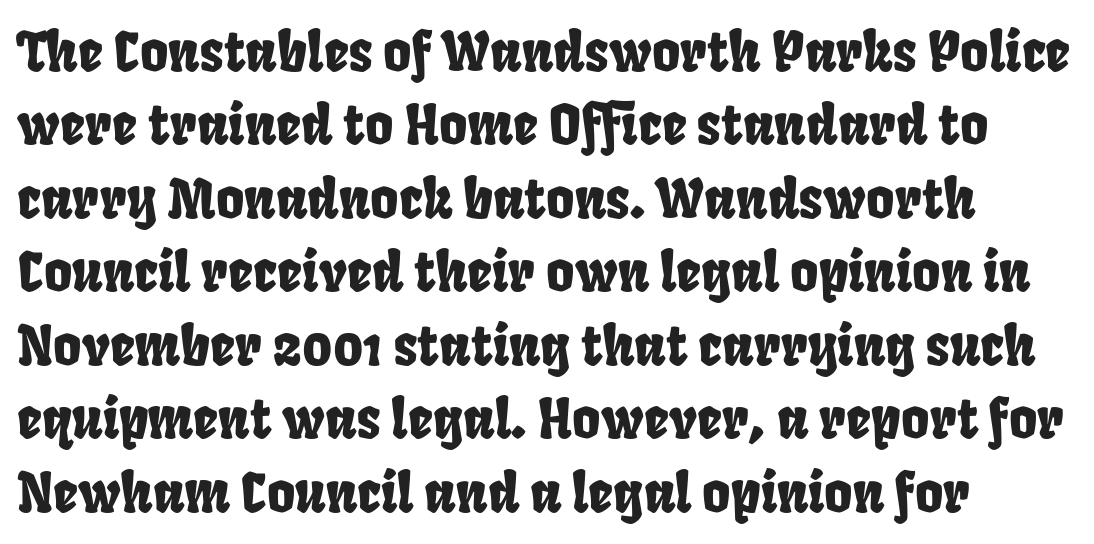
{"serif": "no", "width": "condensed", "stroke_contrast": "low", "x_height": "large", "monospaced": "no", "underline": "no", "align": "left", "line_spacing": "normal", "line_spacing_ratio": 1.36, "letter_spacing": "normal", "letter_spacing_em": 0.0, "glyph_px": 54}
